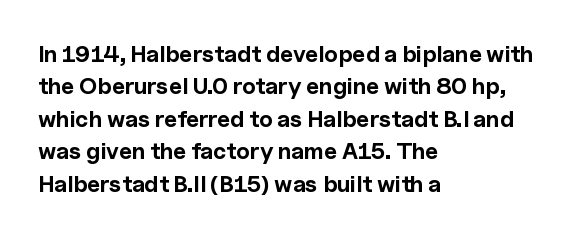
The space directly below the letters is spotless. A dark, heavy texture on the line: the type is bold. Every row of glyphs begins at an identical x-position on the left. Posture: vertical.
